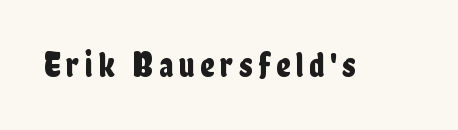
The image shows 35 px condensed sans-serif type, upright; set not underlined; low stroke contrast and a medium x-height.
